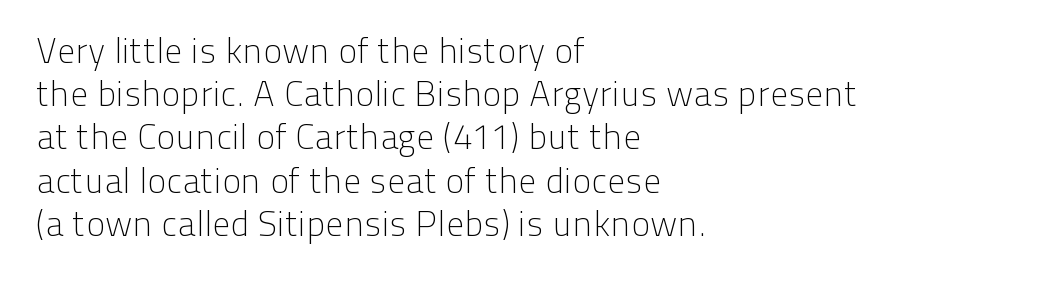
{"serif": "no", "italic": "no", "bold": "no", "weight": "light", "width": "normal", "stroke_contrast": "low", "x_height": "medium", "monospaced": "no", "underline": "no", "align": "left", "line_spacing_ratio": 1.2, "letter_spacing": "normal", "letter_spacing_em": 0.0, "glyph_px": 36}
